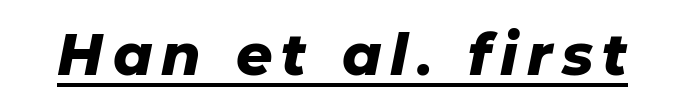
This sample has the flowing, uneven cadence of proportional lettering. Italic? Definitely — the glyphs are oblique. Is there an underline? Yes — a line sits under the letters. Look at the stroke-to-counter ratio: heavy, a bold.
